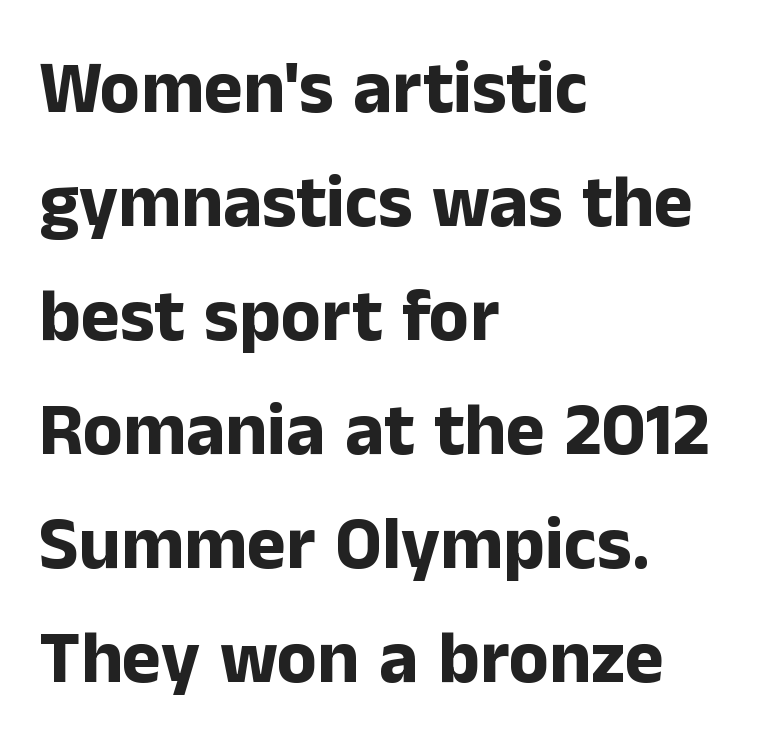
Pretty heavy lettering here — definitely bold. Caption: multi-line text, flush left, ragged right. These lines are rendered in a variable-pitch font. The rendering uses a moderate line-height, typical for paragraphs. A roman cut, with each character standing at attention.
